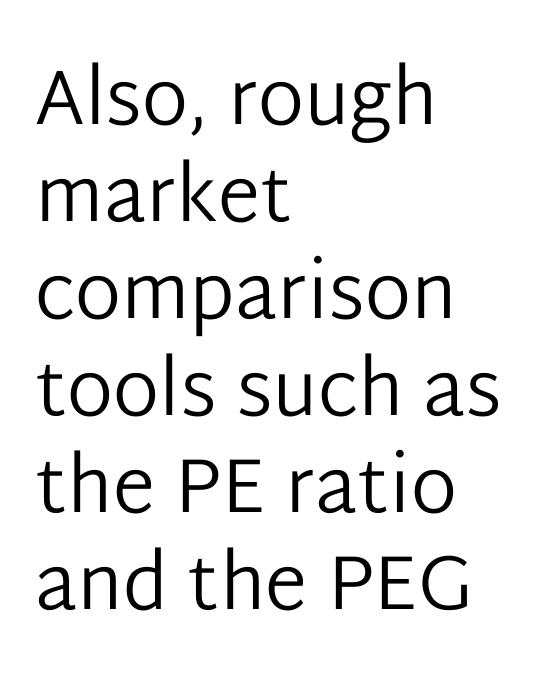
The image shows 77 px regular-weight sans-serif type, upright; set left-aligned, normal line spacing (1.26x), normal letter spacing, not underlined; low stroke contrast and a medium x-height.
